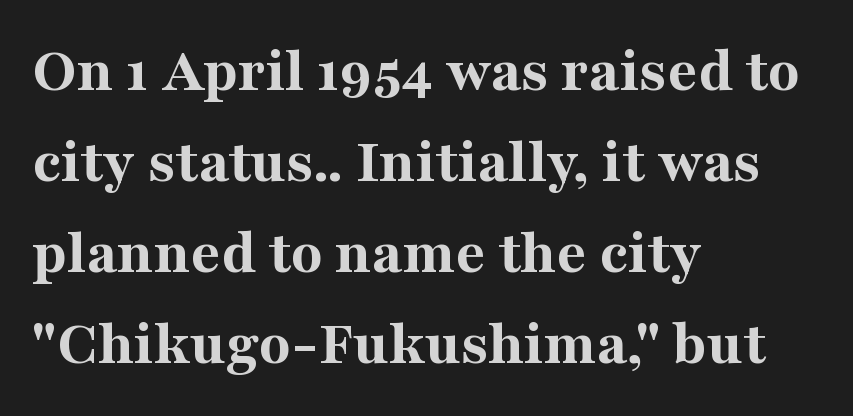
The ragged edge is on the right, which tells us the setting is flush left. Typographically, this falls in the serif category. Weight: bold. Vertical strokes here are truly vertical. Is there much room between lines? A standard amount, neither cramped nor airy.
